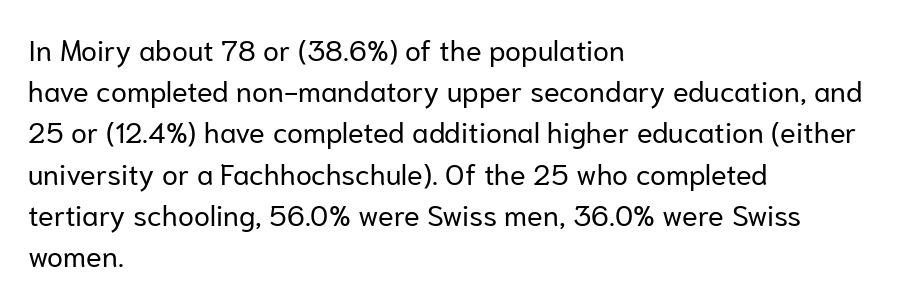
The image shows 29 px regular-weight sans-serif type, upright; set left-aligned, normal line spacing (1.42x), normal letter spacing, not underlined; low stroke contrast and a medium x-height.
